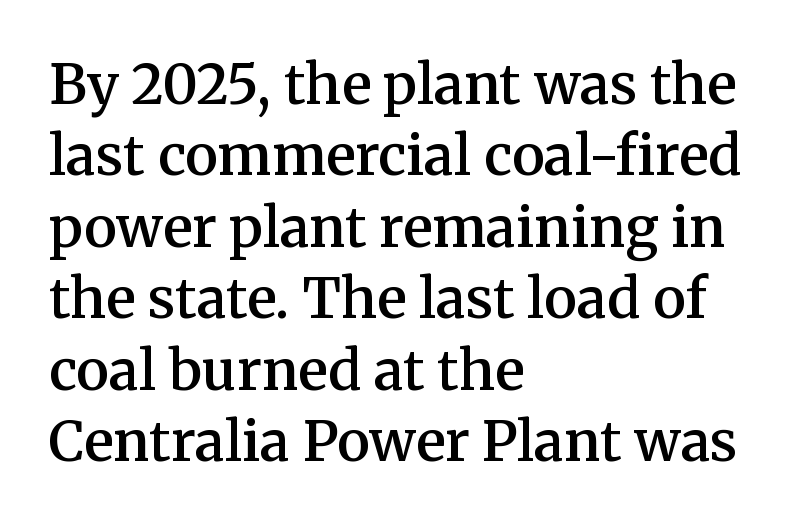
The image shows 55 px semibold serif type, upright; set left-aligned, normal line spacing (1.3x), normal letter spacing, not underlined; medium stroke contrast and a medium x-height.
